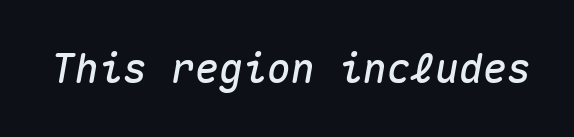
The image shows 40 px text type, italic (leaning right), monospaced; set normal letter spacing, not underlined; medium stroke contrast and a medium x-height.
